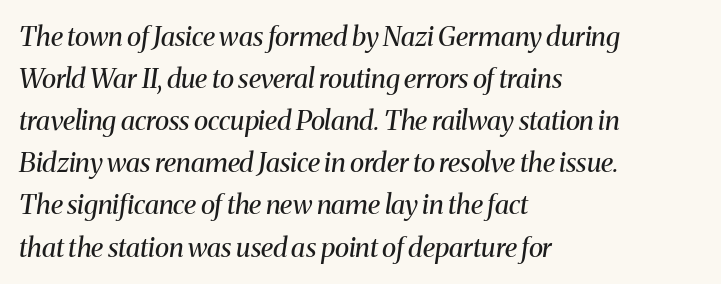
{"italic": "yes", "lean": "right", "slant_degrees": 8, "bold": "no", "underline": "no", "align": "left", "line_spacing": "normal", "line_spacing_ratio": 1.56, "letter_spacing": "normal", "letter_spacing_em": 0.0, "glyph_px": 27}
